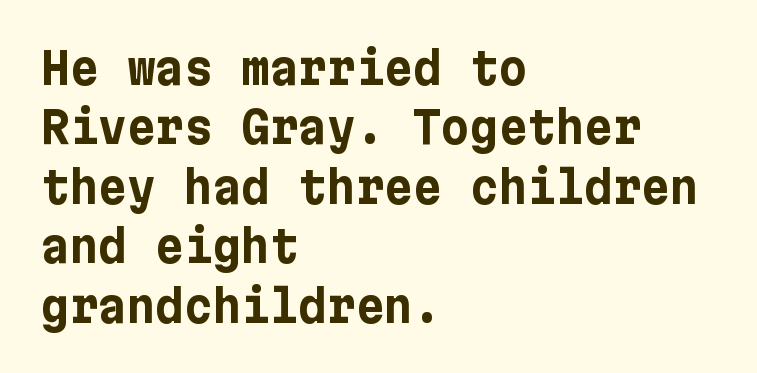
Q: Is the text bold? A: Yes.
Q: Is the text italic (slanted)? A: No, it is upright.
Q: Is the typeface a serif or a sans-serif typeface? A: Sans-serif.
Q: Is the text underlined? A: No.
Q: How is the paragraph aligned? A: Left-aligned.
Q: Is the spacing between letters normal or unusually wide? A: Normal.
Q: Is the spacing between lines tight, normal or loose? A: Normal.
Q: Width (condensed, normal, or wide)? A: Normal.
Q: Stroke contrast? A: Low.
Q: x-height? A: Medium.
